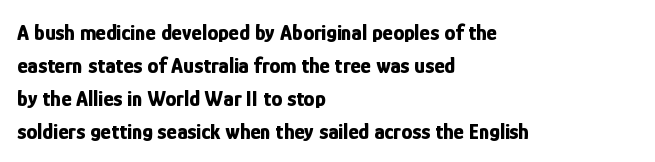
You'd pick this weight for a headline — it's a proper bold. The lettering holds an erect, upright posture throughout. Glance below the letters and you will spot only blank space. Layout note: lines flush left. Characters follow at the spacing the type designer built in. These lines sit exactly where default settings would place them.
